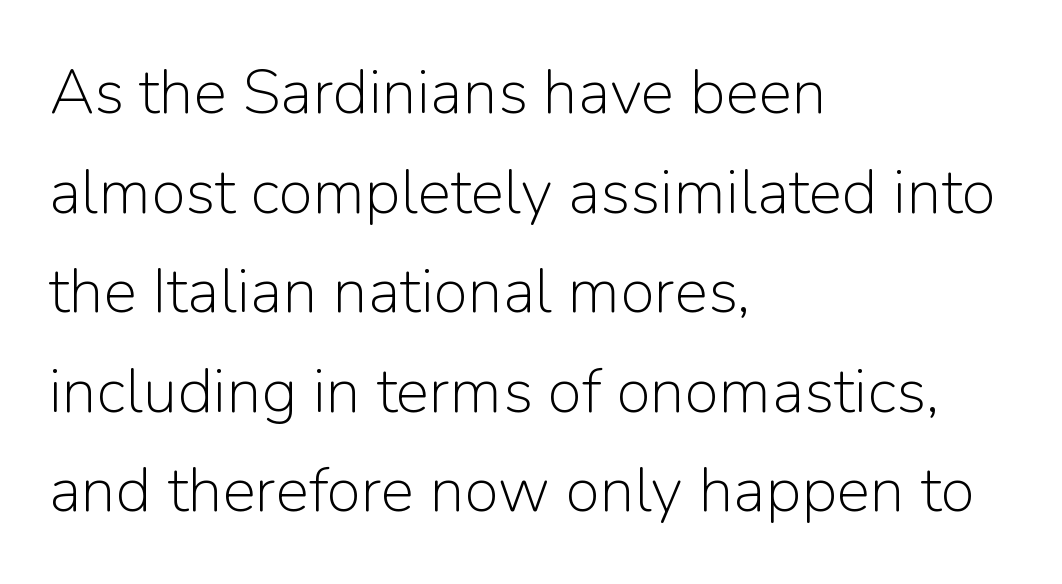
The image shows 63 px light sans-serif type, upright; set left-aligned, normal line spacing (1.58x), normal letter spacing, not underlined; low stroke contrast and a medium x-height.
